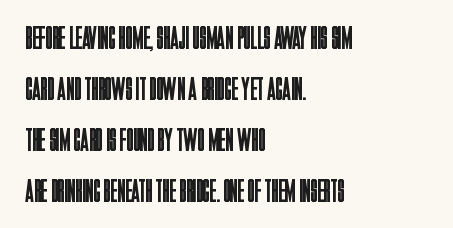
To sum up the face: it is a sans, with no serifs. Does extra space separate the letters? No, they use regular spacing. Which margin do the lines hug? The left one — the right edge is uneven. This reads as an unemphasized weight, regular at the heaviest.
